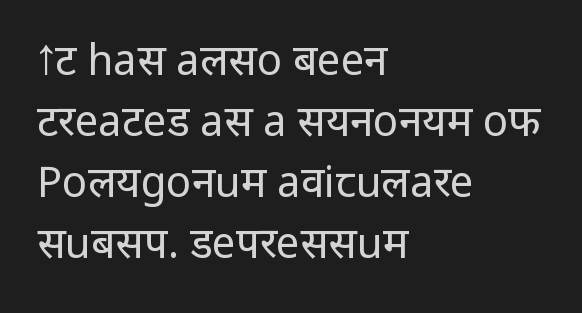
Q: Is the text bold? A: No.
Q: Is the text italic (slanted)? A: No, it is upright.
Q: Is the typeface a serif or a sans-serif typeface? A: Sans-serif.
Q: Is the text underlined? A: No.
Q: How is the paragraph aligned? A: Left-aligned.
Q: Is the spacing between letters normal or unusually wide? A: Normal.
Q: Is the spacing between lines tight, normal or loose? A: Normal.
Q: Width (condensed, normal, or wide)? A: Normal.
Q: Stroke contrast? A: Low.
Q: x-height? A: Medium.
Q: Monospaced? A: No.
